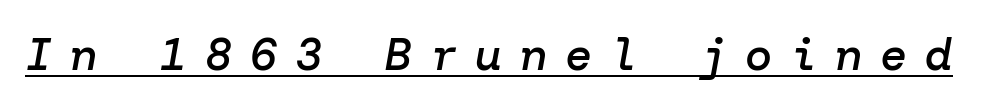
{"italic": "yes", "lean": "right", "slant_degrees": 10, "bold": "semi", "weight": "semibold", "width": "normal", "stroke_contrast": "low", "x_height": "medium", "underline": "yes", "letter_spacing": "wide", "letter_spacing_em": 0.4, "glyph_px": 45}
